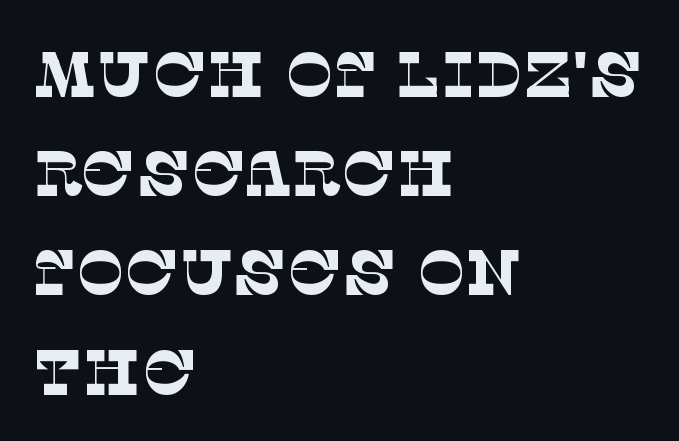
Look at the tracking — it's just the regular setting, nothing added. Character widths vary here, with narrow letters taking less room than wide ones. Descenders are the only things crossing below the line. Is the type heavy? It reads as light-to-regular instead. Honestly, the row spacing looks completely unremarkable. These lines are set flush left with a ragged right edge.
